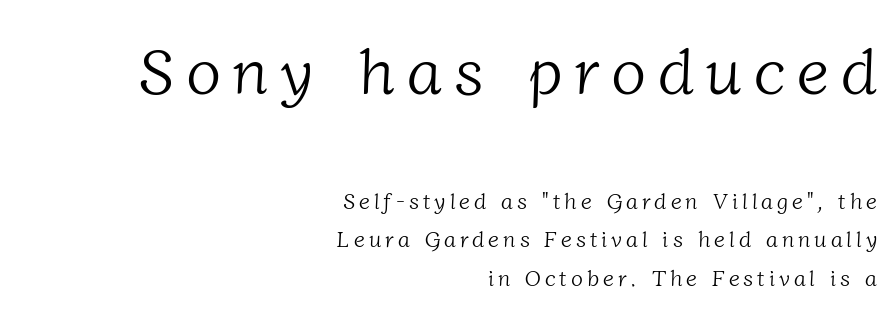
Right-aligned paragraph, ragged on the left. Words float on clear page, feet unadorned. Varying glyph widths throughout — classic text-font behaviour. Weight: regular or lighter. Size contrast runs from large at the top to small at the bottom.
